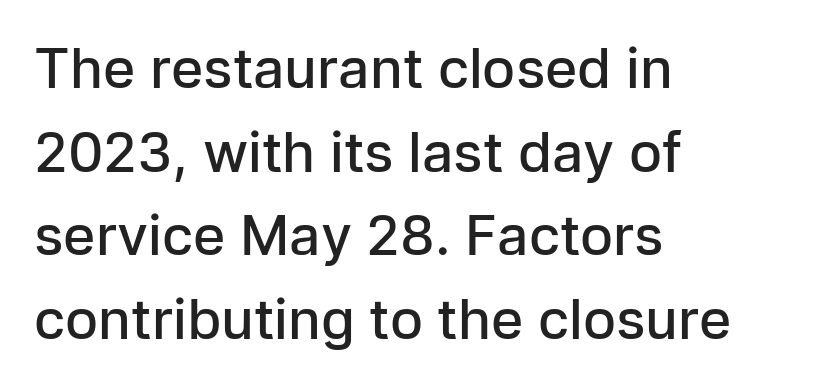
The rendering uses natural spacing where letterforms have individual widths. Leading: standard. Nobody drew a line under any word here. Quick note: not italic, upright.
